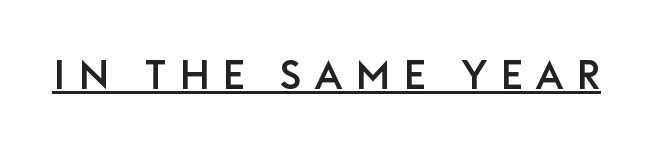
In terms of letterform style, serifs are entirely absent. Is this a fixed-width face? No — the glyphs have proportional, varying widths. Honestly, the letter spacing is so wide it's the main thing you notice. Somebody hit Ctrl+U on this one — the words are underlined.
